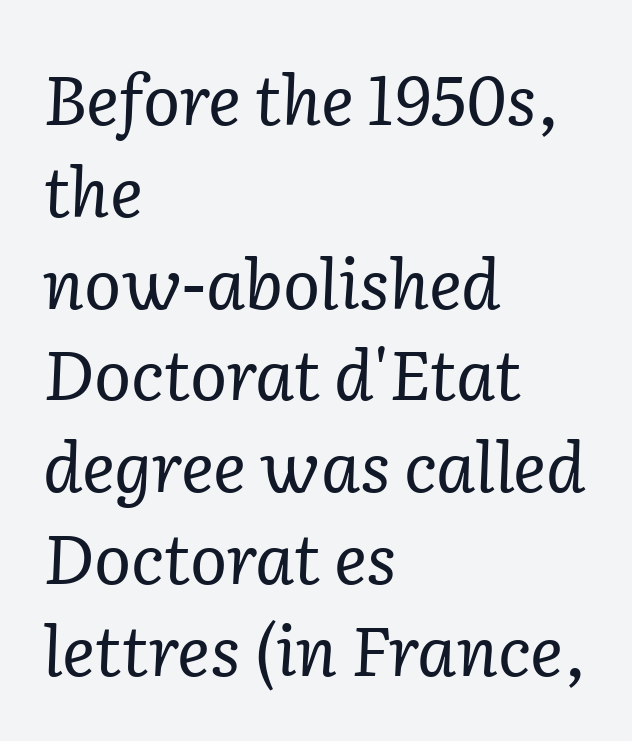
The image shows 69 px regular-weight serif type, italic (leaning right); set left-aligned, normal line spacing (1.33x), normal letter spacing, not underlined; low stroke contrast and a medium x-height.
